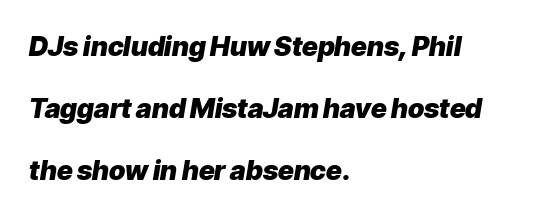
The image shows 27 px bold type, italic (leaning right); set left-aligned, loose line spacing (2.29x), normal letter spacing, not underlined.
